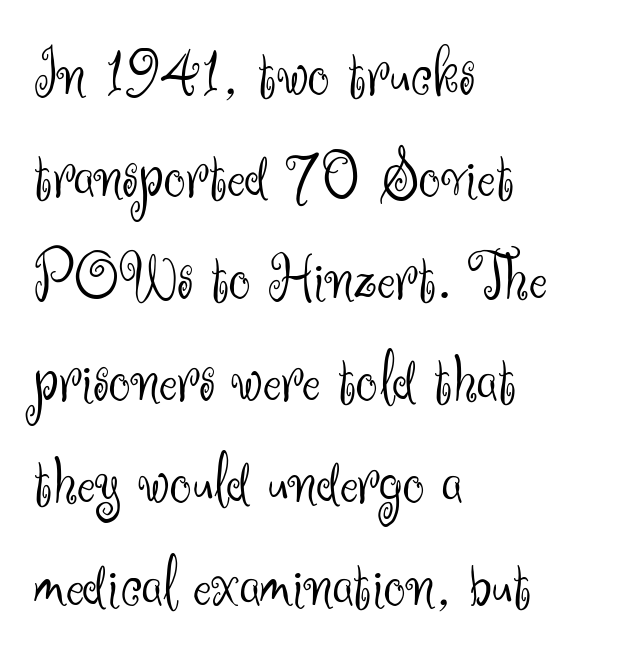
The image shows 69 px light sans-serif type, upright; set left-aligned, normal line spacing (1.48x), normal letter spacing, not underlined; medium stroke contrast and a small x-height.
